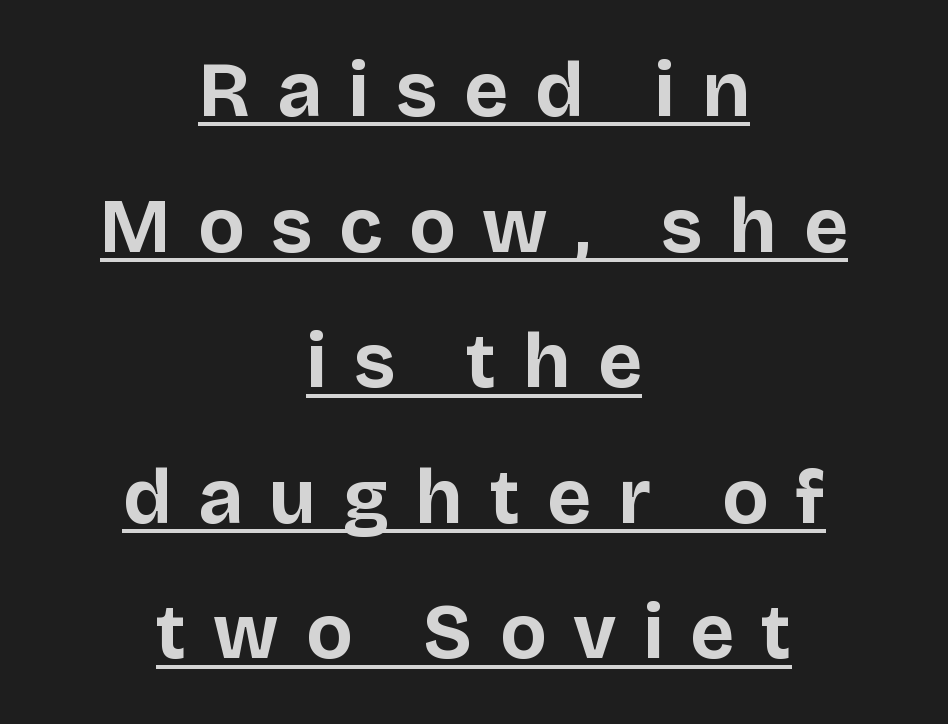
The image shows 77 px bold sans-serif type, upright; set centered, line spacing 1.76x, unusually wide letter spacing (+0.35 em), underlined; low stroke contrast and a large x-height.
